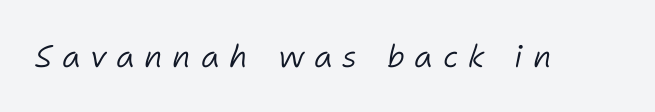
The image shows 31 px light type, italic (leaning right); set unusually wide letter spacing (+0.31 em), not underlined; low stroke contrast and a medium x-height.
